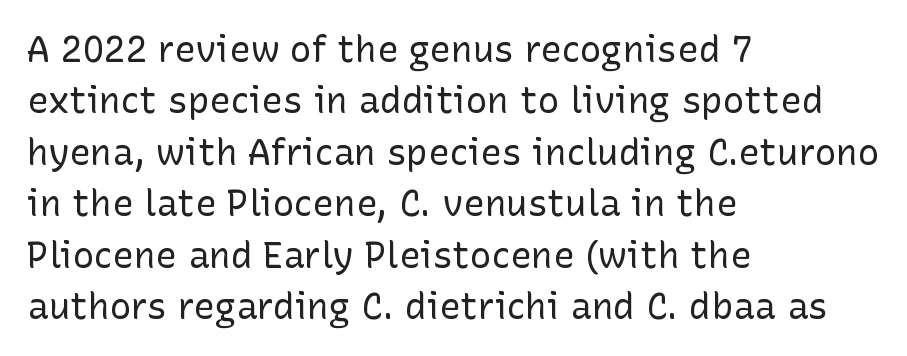
{"serif": "no", "italic": "no", "bold": "no", "weight": "regular", "width": "normal", "stroke_contrast": "low", "x_height": "medium", "monospaced": "no", "underline": "no", "align": "left", "line_spacing": "normal", "line_spacing_ratio": 1.43, "letter_spacing": "normal", "letter_spacing_em": 0.0, "glyph_px": 36}
